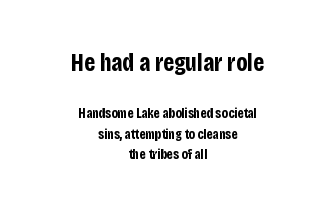
Q: Is the text bold? A: Yes.
Q: Is the text italic (slanted)? A: No, it is upright.
Q: Is the text underlined? A: No.
Q: How is the paragraph aligned? A: Centered.
Q: Is the spacing between letters normal or unusually wide? A: Normal.
Q: Is the spacing between lines tight, normal or loose? A: Normal.
Q: Which block of text is set in a larger size, the first (top) or the second (bottom)? A: The first (top) one.
